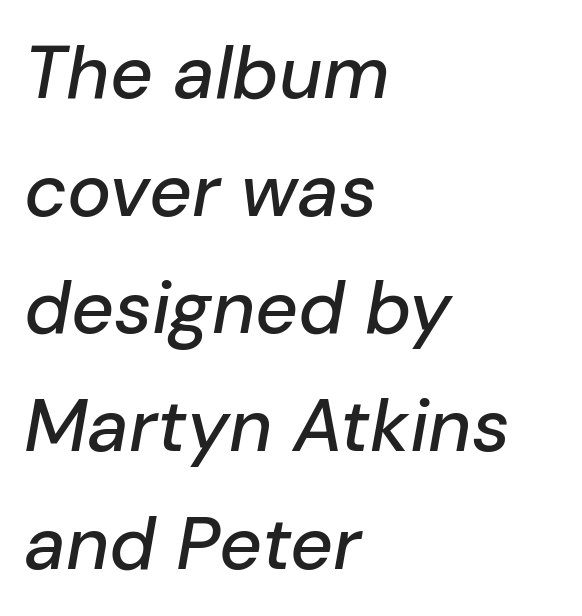
The image shows 74 px text type, italic (leaning right); set left-aligned, normal line spacing (1.59x), normal letter spacing, not underlined; low stroke contrast and a medium x-height.
